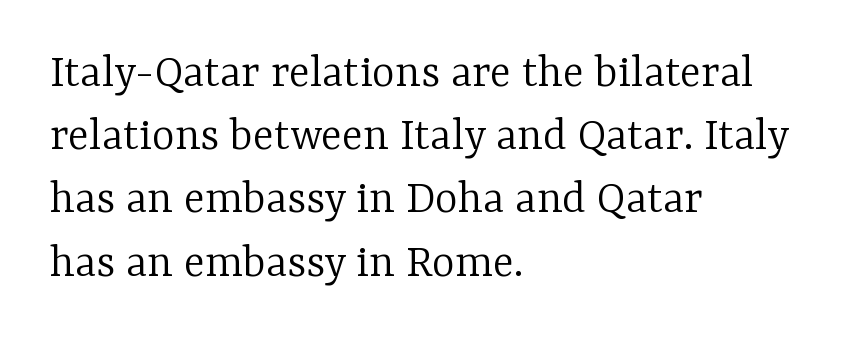
The image shows 49 px light serif type, upright; set left-aligned, normal line spacing (1.29x), normal letter spacing, not underlined; low stroke contrast and a medium x-height.
